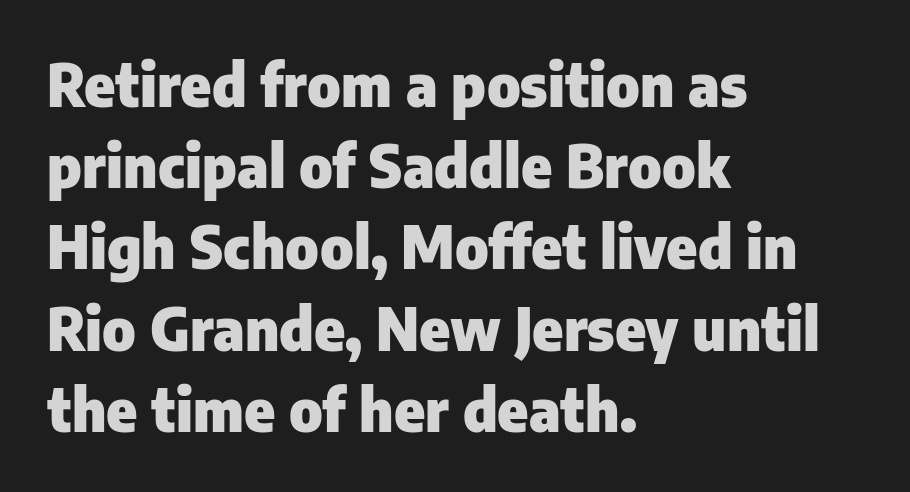
{"serif": "no", "italic": "no", "bold": "yes", "weight": "heavy", "width": "normal", "stroke_contrast": "low", "x_height": "medium", "monospaced": "no", "underline": "no", "align": "left", "line_spacing": "normal", "line_spacing_ratio": 1.4, "letter_spacing": "normal", "letter_spacing_em": 0.0, "glyph_px": 58}
